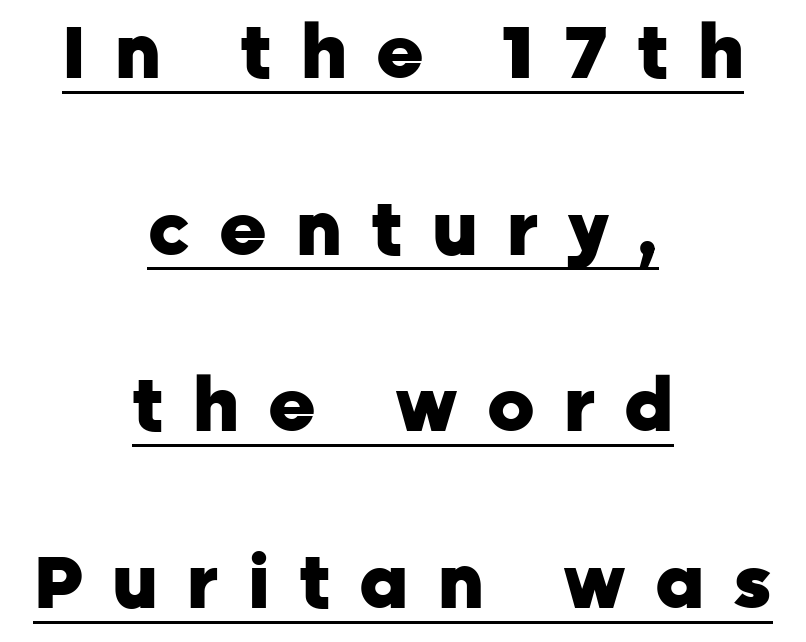
The image shows 73 px heavy sans-serif type, upright; set centered, loose line spacing (2.42x), unusually wide letter spacing (+0.4 em), underlined; low stroke contrast and a medium x-height.
